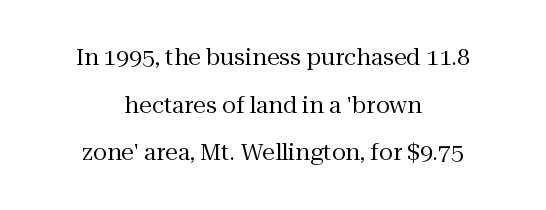
{"italic": "no", "bold": "no", "underline": "no", "align": "center", "line_spacing": "loose", "line_spacing_ratio": 2.07, "letter_spacing": "normal", "letter_spacing_em": 0.0, "glyph_px": 23}
